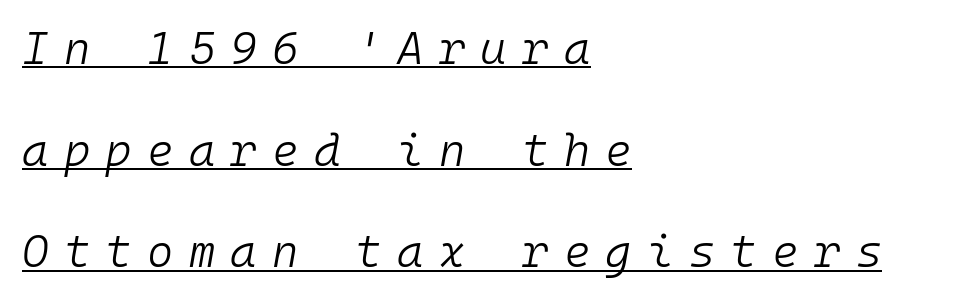
Q: Is the text bold? A: No.
Q: Is the text italic (slanted)? A: Yes, it leans right by about 10 degrees.
Q: Is the text underlined? A: Yes.
Q: How is the paragraph aligned? A: Left-aligned.
Q: Is the spacing between letters normal or unusually wide? A: Unusually wide.
Q: Is the spacing between lines tight, normal or loose? A: Loose.
Q: Width (condensed, normal, or wide)? A: Normal.
Q: Stroke contrast? A: Low.
Q: x-height? A: Medium.
Q: Monospaced? A: Yes.
